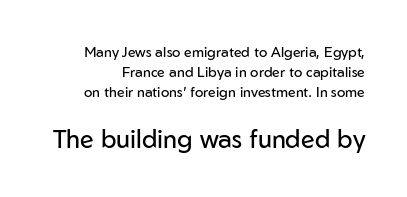
{"italic": "no", "bold": "no", "underline": "no", "line_spacing": "normal", "line_spacing_ratio": 1.43, "letter_spacing": "normal", "letter_spacing_em": 0.0, "larger_block": "second", "size_ratio": 1.79, "glyph_px": 25}
